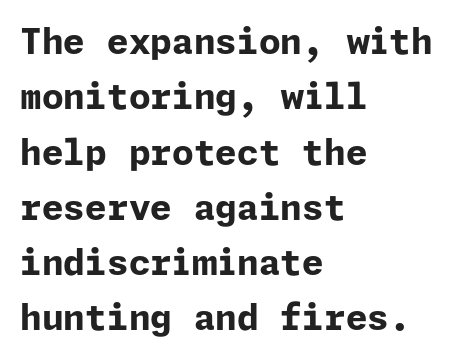
The rendering uses a bold face; every stroke is thick and dark. The letters stand straight up with perfectly vertical stems. The line-height multiplier appears to be the usual default. The text block is weighted toward the left margin, trailing off unevenly rightward. In terms of letterform style, serifs are entirely absent.
